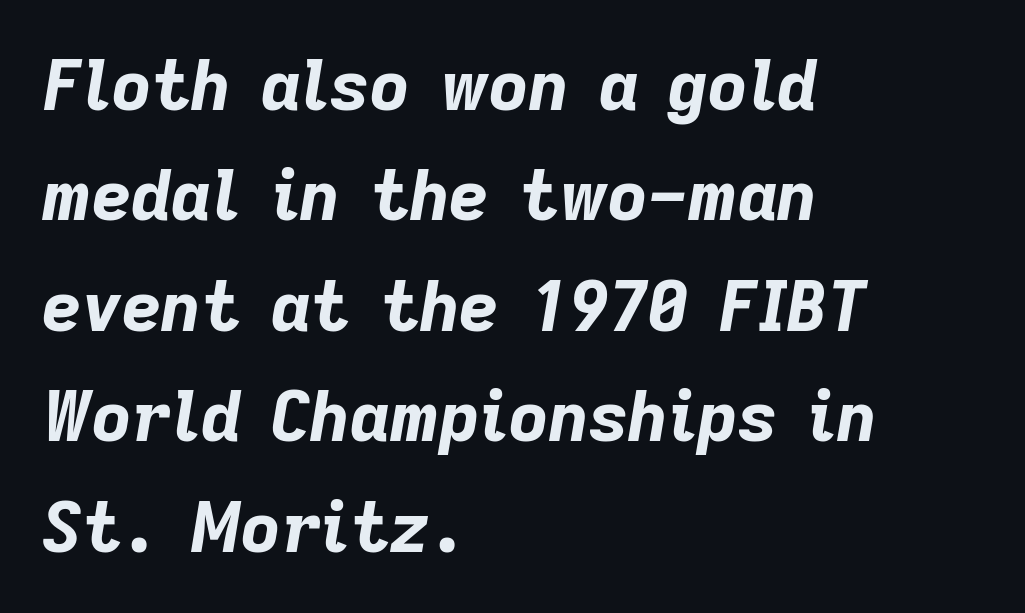
Q: Is the text bold? A: Yes.
Q: Is the text italic (slanted)? A: Yes, it leans right by about 9 degrees.
Q: Is the text underlined? A: No.
Q: How is the paragraph aligned? A: Left-aligned.
Q: Is the spacing between letters normal or unusually wide? A: Normal.
Q: Is the spacing between lines tight, normal or loose? A: Normal.
Q: Width (condensed, normal, or wide)? A: Normal.
Q: Stroke contrast? A: Low.
Q: x-height? A: Medium.
Q: Monospaced? A: No.
